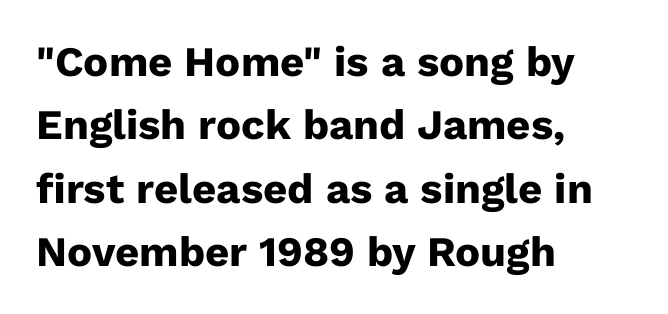
Q: Is the text bold? A: Yes.
Q: Is the text italic (slanted)? A: No, it is upright.
Q: Is the typeface a serif or a sans-serif typeface? A: Sans-serif.
Q: Is the text underlined? A: No.
Q: How is the paragraph aligned? A: Left-aligned.
Q: Is the spacing between letters normal or unusually wide? A: Normal.
Q: Is the spacing between lines tight, normal or loose? A: Normal.
Q: Width (condensed, normal, or wide)? A: Normal.
Q: Stroke contrast? A: Low.
Q: x-height? A: Medium.
Q: Monospaced? A: No.
